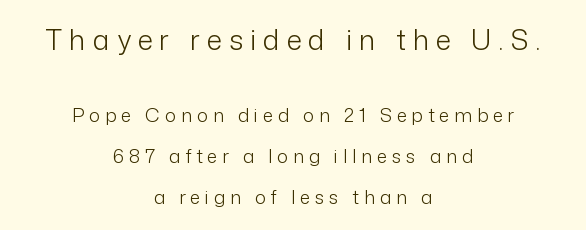
The image shows 28 px light sans-serif type, upright; set centered, loose line spacing (2.14x), unusually wide letter spacing (+0.25 em), not underlined; the first (top) block is 1.47x larger; low stroke contrast and a medium x-height.
